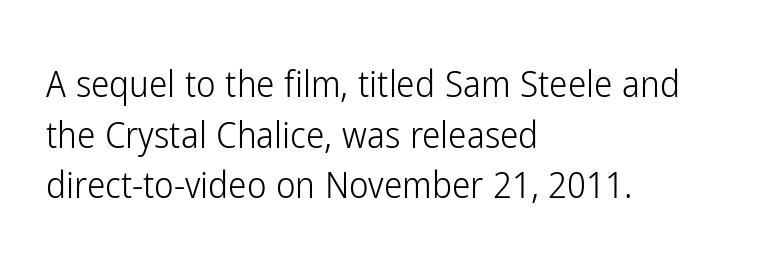
The type sits square on the baseline with zero lean. Spacing verdict: proportional, widths tailored to each character. All the whitespace from short lines collects on the right. The designer went with a sans here, leaving each stem footless.
